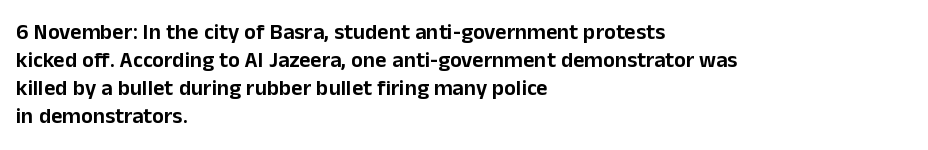
The image shows 22 px text type, upright; set left-aligned, normal line spacing (1.28x), normal letter spacing, not underlined.
